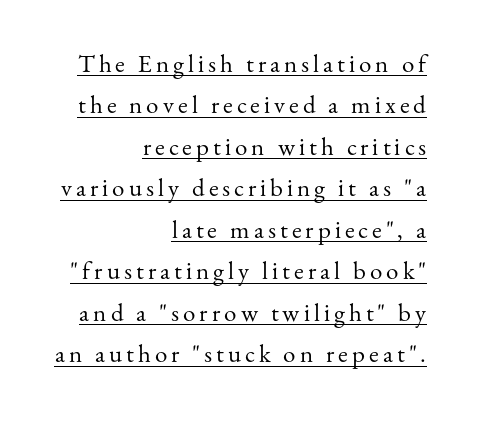
The image shows 25 px text type, upright; set right-aligned, normal line spacing (1.66x), underlined.
